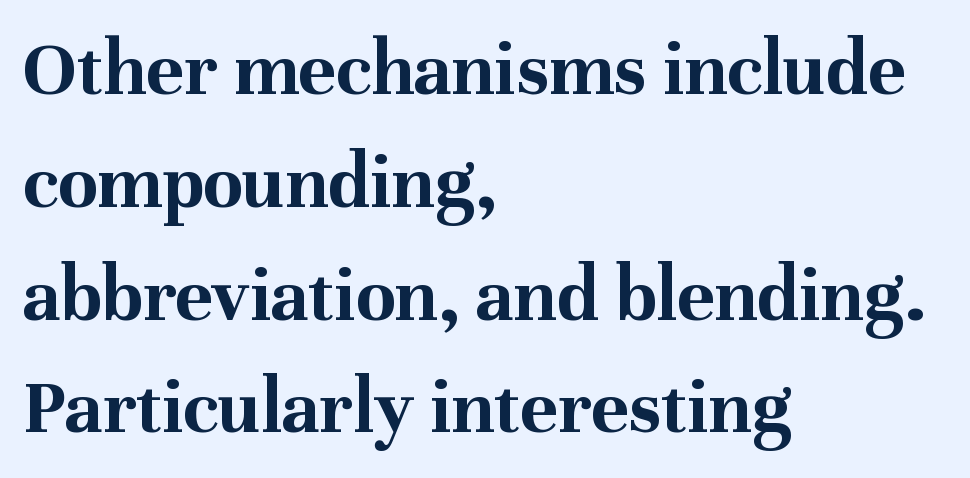
The image shows 80 px bold serif type, upright; set left-aligned, normal line spacing (1.41x), normal letter spacing, not underlined; medium stroke contrast and a medium x-height.
